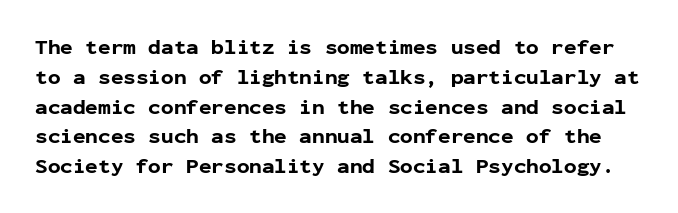
Tracking value appears to be zero — textbook default spacing. Typographic density is high because the face is bold. You can tell it's not italic because the verticals are truly vertical. Summary of vertical rhythm: regular, with standard interline spacing.
